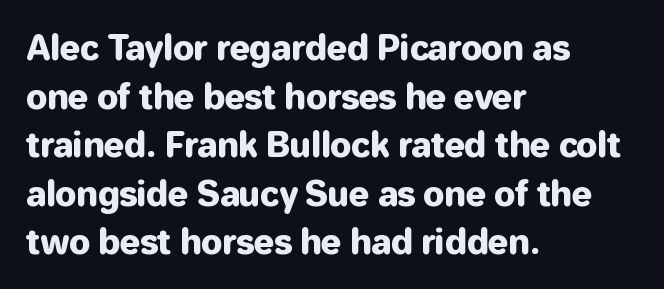
Q: Is the text italic (slanted)? A: No, it is upright.
Q: Is the typeface a serif or a sans-serif typeface? A: Sans-serif.
Q: Is the text underlined? A: No.
Q: How is the paragraph aligned? A: Left-aligned.
Q: Is the spacing between letters normal or unusually wide? A: Normal.
Q: Is the spacing between lines tight, normal or loose? A: Normal.
Q: Width (condensed, normal, or wide)? A: Normal.
Q: Stroke contrast? A: Low.
Q: x-height? A: Medium.
Q: Monospaced? A: No.
